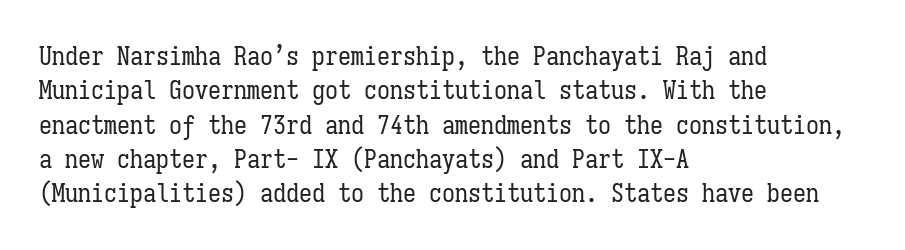
Leftover space on each line is placed entirely after the last word. Notice how the stems are strictly vertical — no italics here. The rendering uses a moderate line-height, typical for paragraphs. Underlining? Definitely not there. A light-to-regular cut is what we see here.
